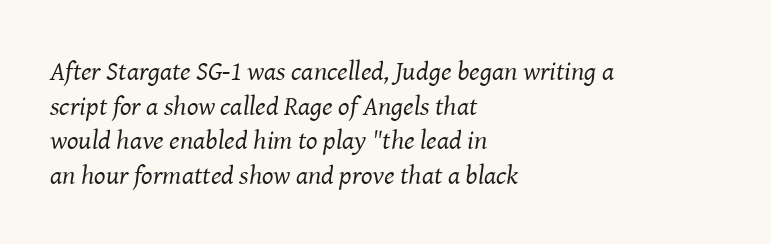
The image shows 27 px text type, italic (leaning right); set left-aligned, normal line spacing (1.28x), normal letter spacing, not underlined.
